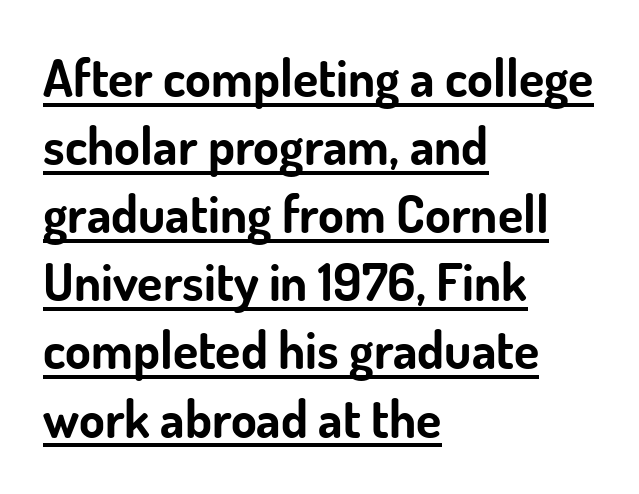
Q: Is the text bold? A: Yes.
Q: Is the text italic (slanted)? A: No, it is upright.
Q: Is the typeface a serif or a sans-serif typeface? A: Sans-serif.
Q: Is the text underlined? A: Yes.
Q: How is the paragraph aligned? A: Left-aligned.
Q: Is the spacing between letters normal or unusually wide? A: Normal.
Q: Is the spacing between lines tight, normal or loose? A: Normal.
Q: Width (condensed, normal, or wide)? A: Normal.
Q: Stroke contrast? A: Low.
Q: x-height? A: Small.
Q: Monospaced? A: No.
